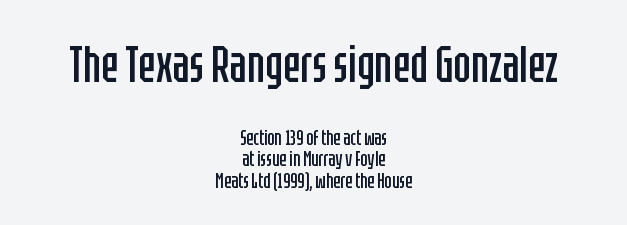
Q: Is the text bold? A: No.
Q: Is the text italic (slanted)? A: No, it is upright.
Q: Is the typeface a serif or a sans-serif typeface? A: Sans-serif.
Q: Is the text underlined? A: No.
Q: How is the paragraph aligned? A: Centered.
Q: Is the spacing between letters normal or unusually wide? A: Normal.
Q: Is the spacing between lines tight, normal or loose? A: Tight.
Q: Which block of text is set in a larger size, the first (top) or the second (bottom)? A: The first (top) one.
Q: Width (condensed, normal, or wide)? A: Condensed.
Q: Stroke contrast? A: Low.
Q: x-height? A: Large.
Q: Monospaced? A: No.
